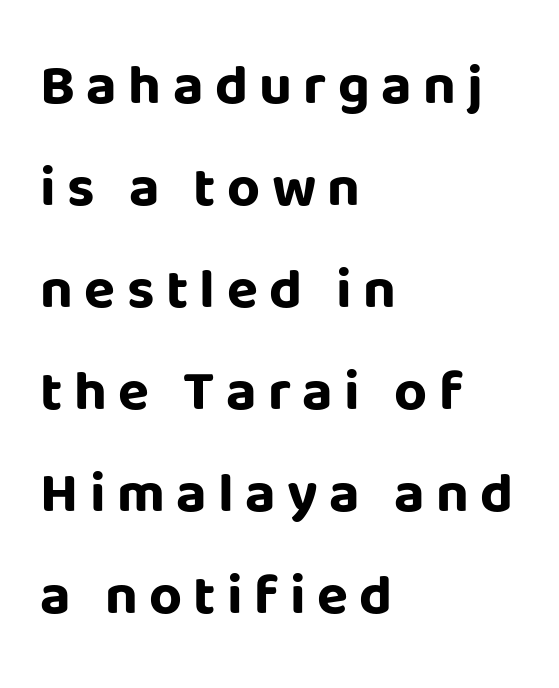
{"serif": "no", "italic": "no", "bold": "yes", "weight": "bold", "width": "normal", "stroke_contrast": "low", "x_height": "large", "monospaced": "no", "underline": "no", "align": "left", "line_spacing_ratio": 1.79, "letter_spacing": "wide", "letter_spacing_em": 0.2, "glyph_px": 57}
